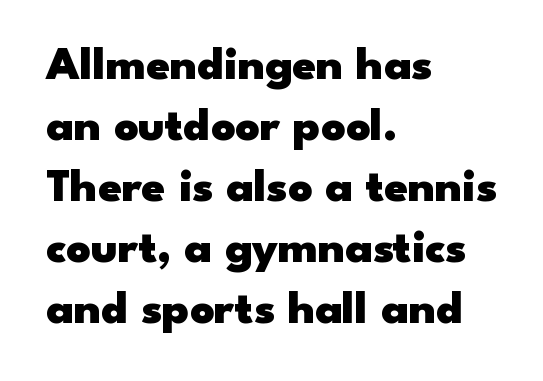
The image shows 47 px heavy, wide sans-serif type, upright; set left-aligned, normal line spacing (1.3x), normal letter spacing, not underlined; low stroke contrast and a small x-height.
